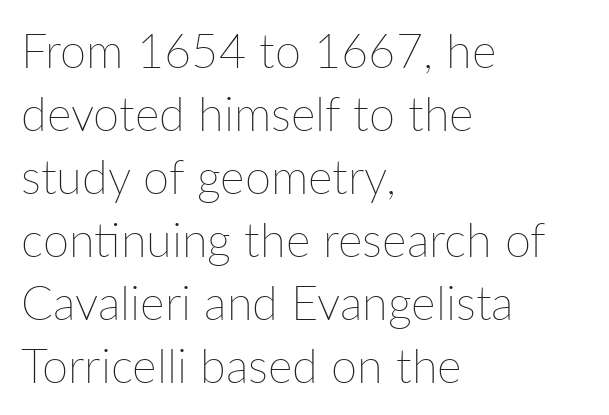
Q: Is the text bold? A: No.
Q: Is the text italic (slanted)? A: No, it is upright.
Q: Is the text underlined? A: No.
Q: How is the paragraph aligned? A: Left-aligned.
Q: Is the spacing between letters normal or unusually wide? A: Normal.
Q: Is the spacing between lines tight, normal or loose? A: Normal.
Q: Width (condensed, normal, or wide)? A: Normal.
Q: Stroke contrast? A: Low.
Q: x-height? A: Medium.
Q: Monospaced? A: No.
